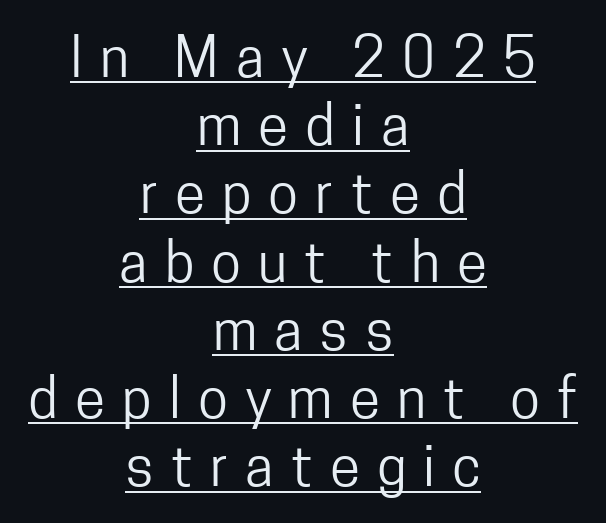
The image shows 55 px regular-weight, condensed sans-serif type, upright; set centered, line spacing 1.24x, unusually wide letter spacing (+0.31 em), underlined; low stroke contrast and a medium x-height.
